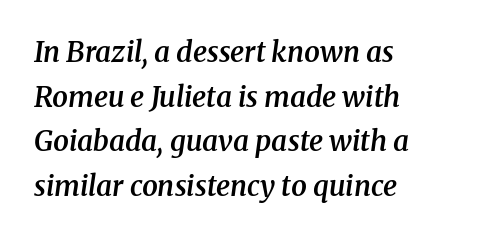
The image shows 28 px semibold serif type, italic (leaning right); set left-aligned, normal line spacing (1.59x), normal letter spacing, not underlined; medium stroke contrast and a medium x-height.
